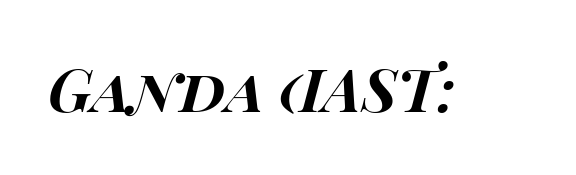
Q: Is the text bold? A: Yes.
Q: Is the text italic (slanted)? A: Yes, it leans right by about 14 degrees.
Q: Is the text underlined? A: No.
Q: Is the spacing between letters normal or unusually wide? A: Normal.
Q: Width (condensed, normal, or wide)? A: Wide.
Q: Stroke contrast? A: High.
Q: x-height? A: Large.
Q: Monospaced? A: No.
